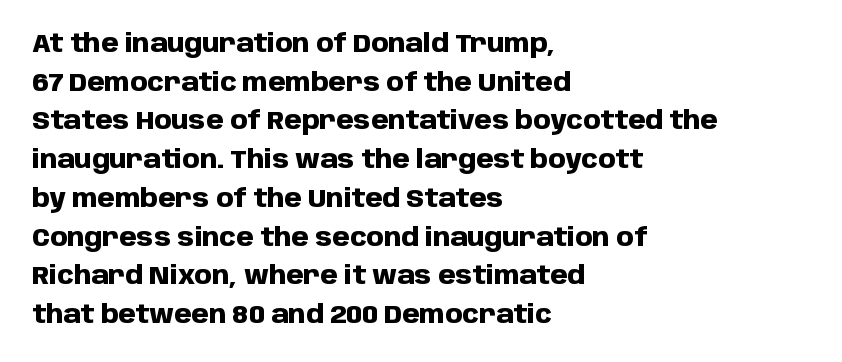
The image shows 25 px bold type, upright; set left-aligned, normal line spacing (1.55x), normal letter spacing, not underlined.
